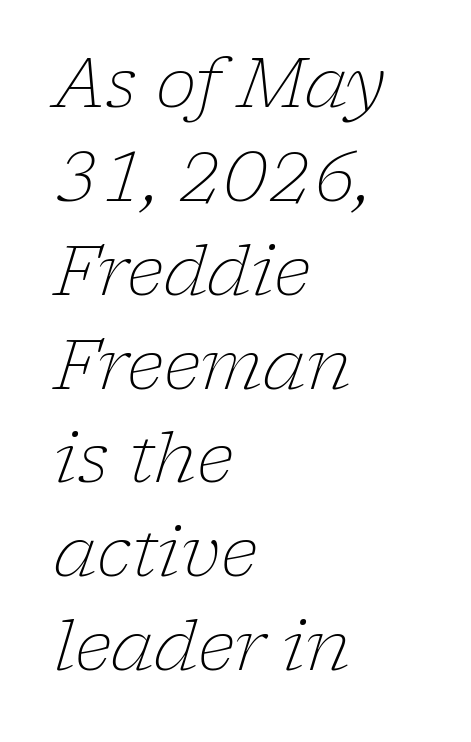
{"serif": "yes", "italic": "yes", "lean": "right", "slant_degrees": 17, "bold": "no", "weight": "light", "width": "normal", "stroke_contrast": "low", "x_height": "medium", "monospaced": "no", "underline": "no", "align": "left", "line_spacing": "normal", "line_spacing_ratio": 1.36, "letter_spacing": "normal", "letter_spacing_em": 0.0, "glyph_px": 69}
